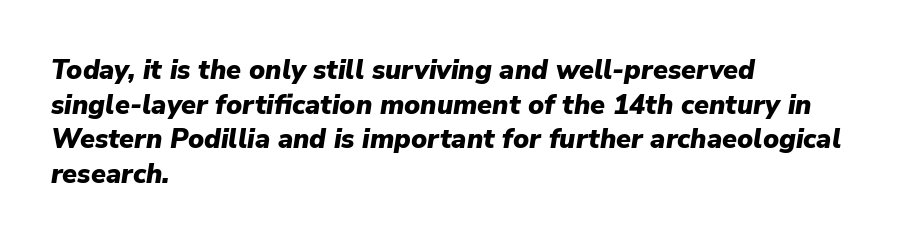
The image shows 27 px bold type, italic (leaning right); set left-aligned, normal line spacing (1.28x), normal letter spacing, not underlined.
